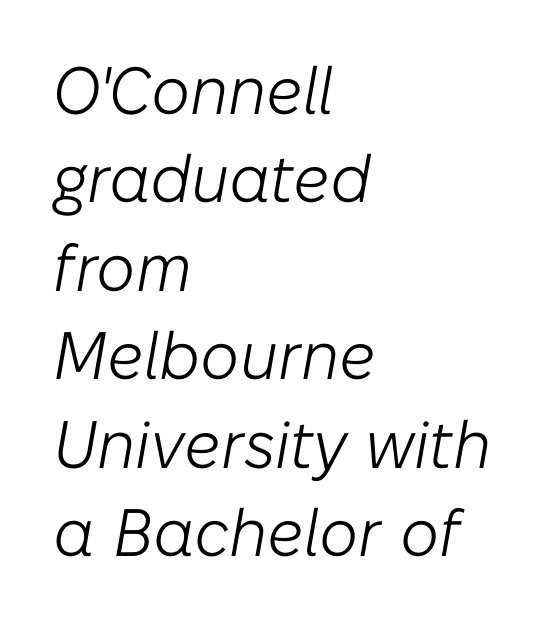
{"italic": "yes", "lean": "right", "slant_degrees": 10, "bold": "no", "weight": "light", "width": "normal", "stroke_contrast": "low", "x_height": "medium", "monospaced": "no", "underline": "no", "align": "left", "line_spacing": "normal", "line_spacing_ratio": 1.32, "letter_spacing": "normal", "letter_spacing_em": 0.0, "glyph_px": 67}
